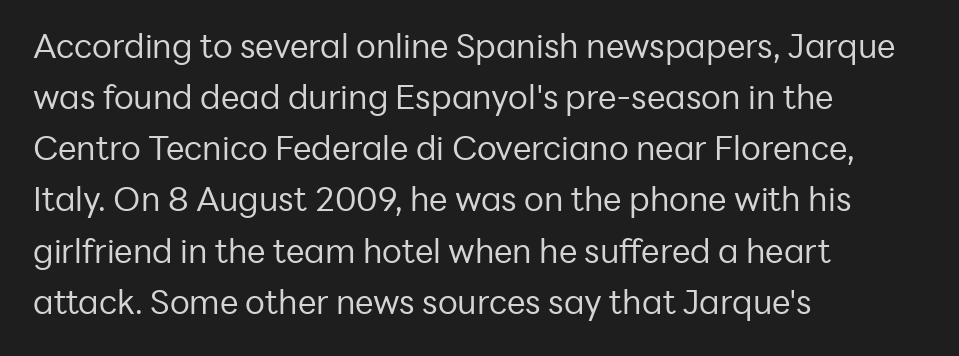
Q: Is the text bold? A: No.
Q: Is the text italic (slanted)? A: No, it is upright.
Q: Is the typeface a serif or a sans-serif typeface? A: Sans-serif.
Q: Is the text underlined? A: No.
Q: How is the paragraph aligned? A: Left-aligned.
Q: Is the spacing between letters normal or unusually wide? A: Normal.
Q: Is the spacing between lines tight, normal or loose? A: Normal.
Q: Width (condensed, normal, or wide)? A: Normal.
Q: Stroke contrast? A: Low.
Q: x-height? A: Medium.
Q: Monospaced? A: No.
